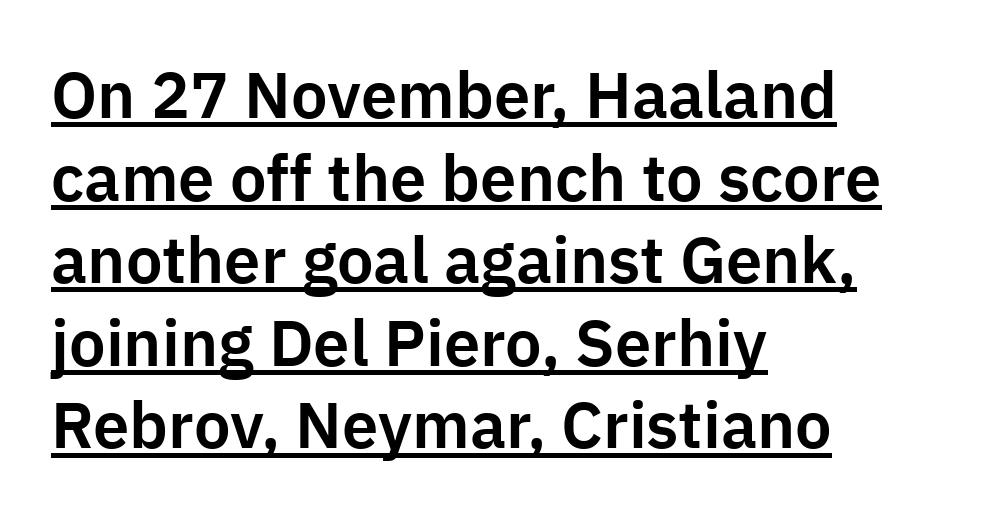
Q: Is the text italic (slanted)? A: No, it is upright.
Q: Is the typeface a serif or a sans-serif typeface? A: Sans-serif.
Q: Is the text underlined? A: Yes.
Q: How is the paragraph aligned? A: Left-aligned.
Q: Is the spacing between letters normal or unusually wide? A: Normal.
Q: Is the spacing between lines tight, normal or loose? A: Normal.
Q: Width (condensed, normal, or wide)? A: Normal.
Q: Stroke contrast? A: Low.
Q: x-height? A: Medium.
Q: Monospaced? A: No.
